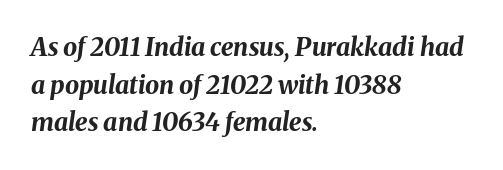
Tall strokes in this sample are angled rather than plumb. Between one letter and the next there's only the usual sliver of space. In terms of leading, this rendering sits right in the middle. Plain, unruled lines of type. This rendering uses left alignment, leaving the right contour irregular.
